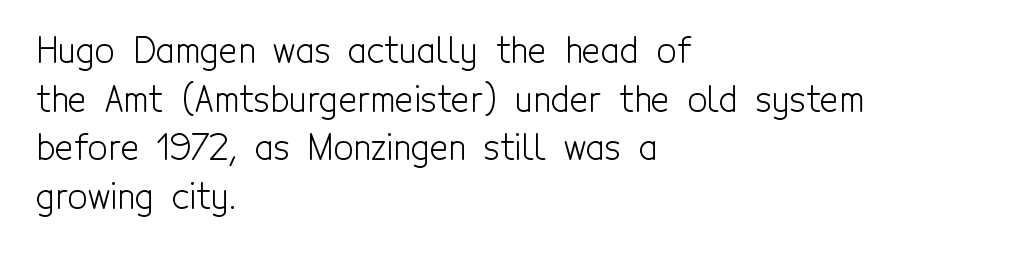
Q: Is the text bold? A: No.
Q: Is the text italic (slanted)? A: No, it is upright.
Q: Is the typeface a serif or a sans-serif typeface? A: Sans-serif.
Q: Is the text underlined? A: No.
Q: How is the paragraph aligned? A: Left-aligned.
Q: Is the spacing between letters normal or unusually wide? A: Normal.
Q: Is the spacing between lines tight, normal or loose? A: Normal.
Q: Width (condensed, normal, or wide)? A: Condensed.
Q: x-height? A: Medium.
Q: Monospaced? A: No.
